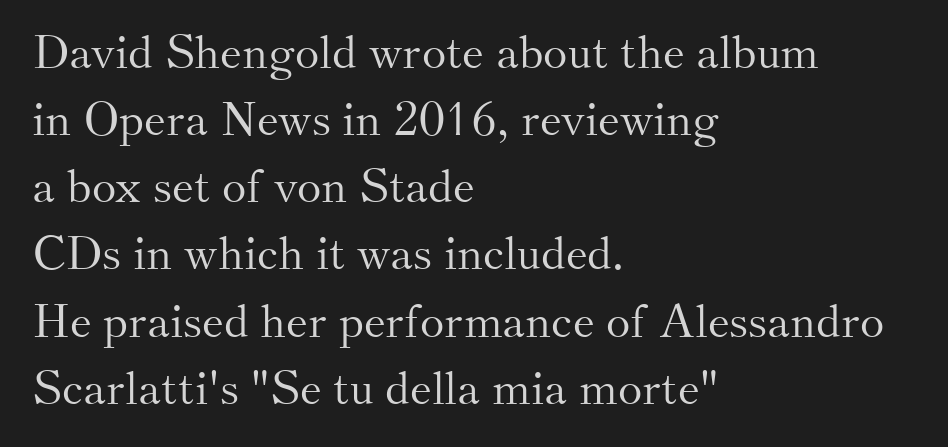
The image shows 46 px light serif type, upright; set left-aligned, normal line spacing (1.46x), normal letter spacing, not underlined; medium stroke contrast and a small x-height.
